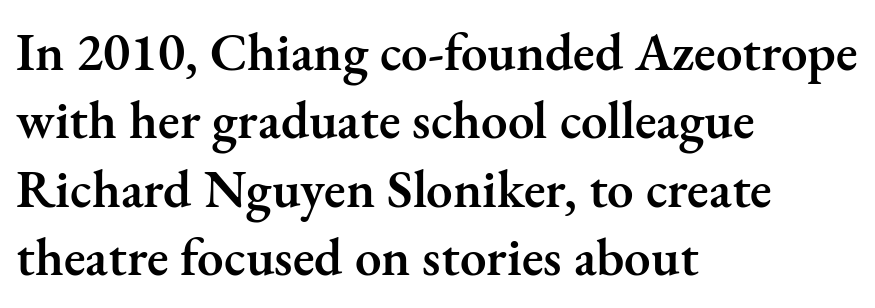
The image shows 53 px semibold serif type, upright; set left-aligned, normal line spacing (1.29x), normal letter spacing, not underlined; medium stroke contrast and a small x-height.
